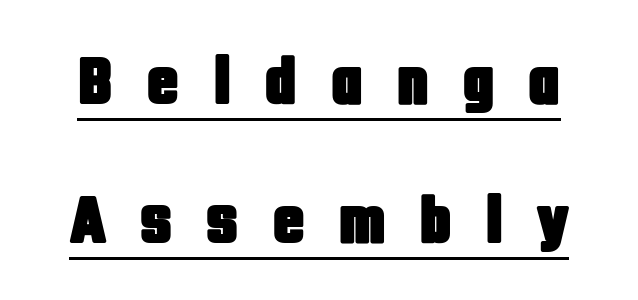
Q: Is the text italic (slanted)? A: No, it is upright.
Q: Is the typeface a serif or a sans-serif typeface? A: Sans-serif.
Q: Is the text underlined? A: Yes.
Q: Is the spacing between letters normal or unusually wide? A: Unusually wide.
Q: Is the spacing between lines tight, normal or loose? A: Loose.
Q: Width (condensed, normal, or wide)? A: Condensed.
Q: Stroke contrast? A: Low.
Q: x-height? A: Large.
Q: Monospaced? A: No.
